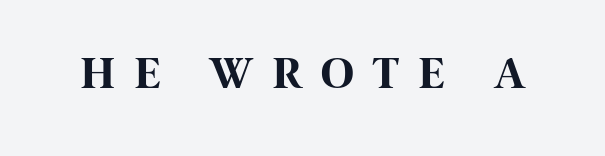
The image shows 45 px bold, condensed sans-serif type, upright; set unusually wide letter spacing (+0.45 em), not underlined; high stroke contrast and a large x-height.
